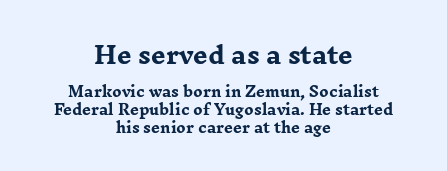
{"italic": "no", "bold": "yes", "underline": "no", "align": "center", "line_spacing": "normal", "line_spacing_ratio": 1.31, "letter_spacing": "normal", "letter_spacing_em": 0.0, "larger_block": "first", "size_ratio": 1.64, "glyph_px": 23}
